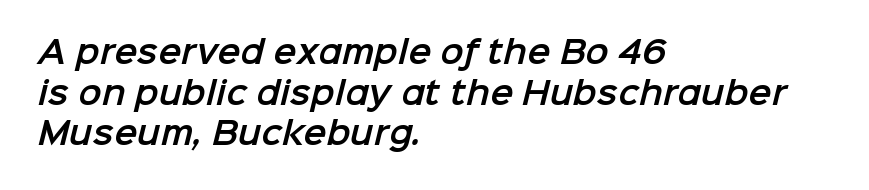
{"serif": "no", "width": "normal", "stroke_contrast": "low", "x_height": "medium", "monospaced": "no", "underline": "no", "align": "left", "line_spacing": "normal", "line_spacing_ratio": 1.31, "letter_spacing": "normal", "letter_spacing_em": 0.0, "glyph_px": 31}
